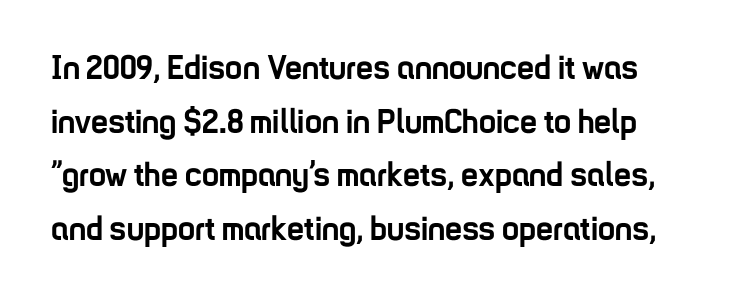
{"serif": "no", "italic": "no", "bold": "yes", "weight": "semibold", "width": "condensed", "stroke_contrast": "low", "x_height": "medium", "monospaced": "no", "underline": "no", "line_spacing": "normal", "line_spacing_ratio": 1.58, "letter_spacing": "normal", "letter_spacing_em": 0.0, "glyph_px": 34}
